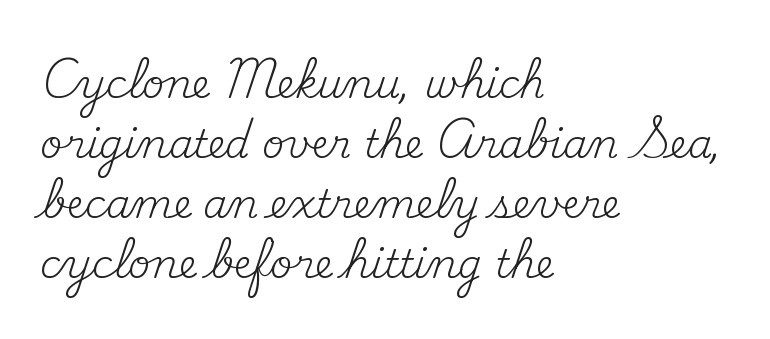
{"serif": "yes", "bold": "no", "weight": "regular", "width": "normal", "stroke_contrast": "medium", "x_height": "small", "monospaced": "no", "underline": "no", "align": "left", "line_spacing": "normal", "line_spacing_ratio": 1.54, "letter_spacing": "normal", "letter_spacing_em": 0.0, "glyph_px": 39}
